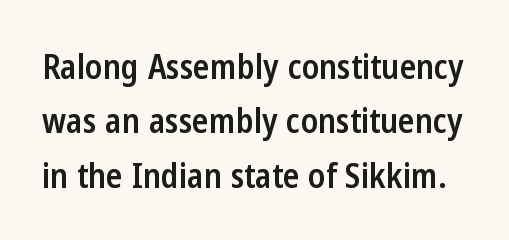
The image shows 34 px semibold, condensed sans-serif type, upright; set normal line spacing (1.6x), normal letter spacing, not underlined; low stroke contrast and a medium x-height.
